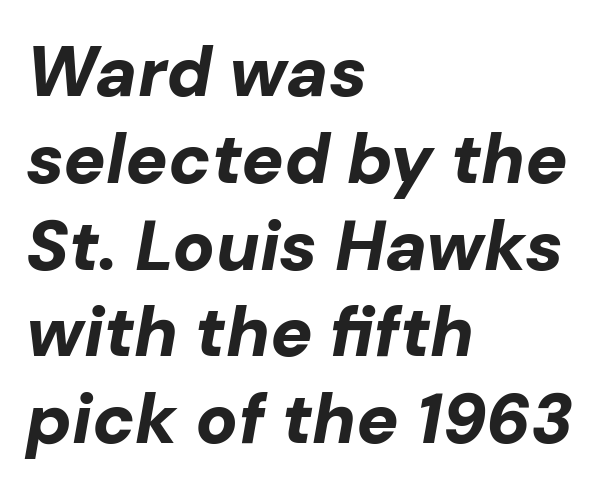
The image shows 70 px bold type, italic (leaning right); set left-aligned, line spacing 1.24x, normal letter spacing, not underlined; low stroke contrast and a medium x-height.
